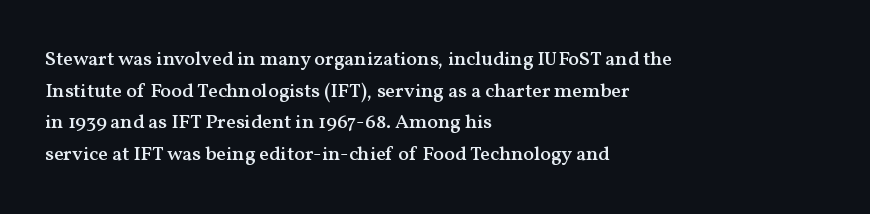
{"italic": "no", "bold": "semi", "underline": "no", "align": "left", "line_spacing": "normal", "line_spacing_ratio": 1.58, "letter_spacing": "normal", "letter_spacing_em": 0.0, "glyph_px": 20}
